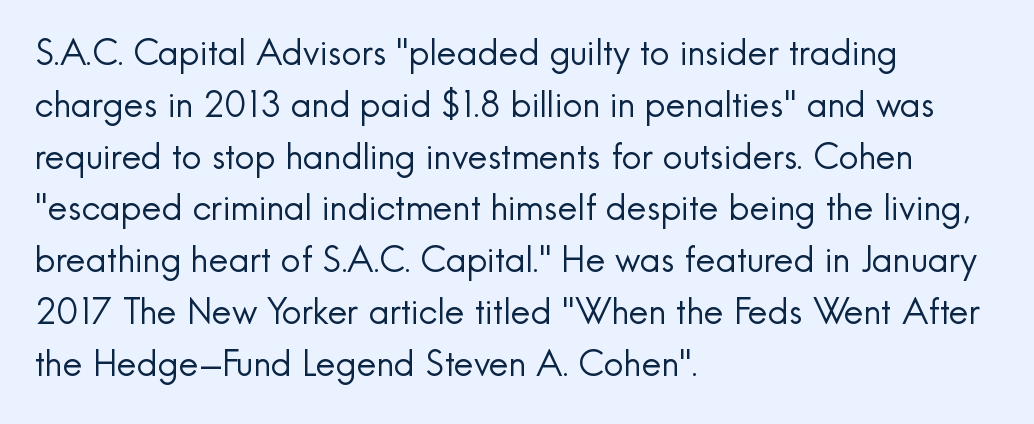
{"serif": "no", "italic": "no", "bold": "no", "weight": "regular", "width": "normal", "x_height": "small", "monospaced": "no", "underline": "no", "align": "left", "line_spacing": "normal", "line_spacing_ratio": 1.48, "letter_spacing": "normal", "letter_spacing_em": 0.0, "glyph_px": 35}
